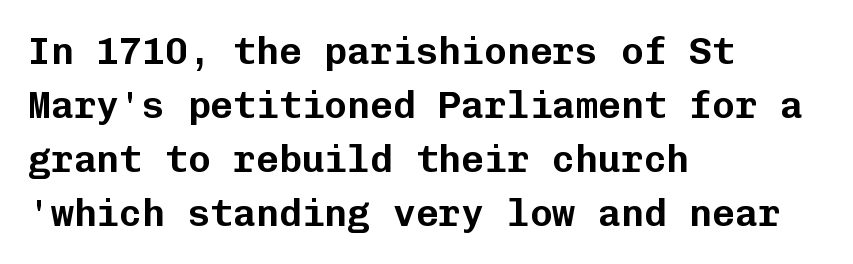
{"serif": "no", "italic": "no", "width": "normal", "stroke_contrast": "low", "x_height": "medium", "monospaced": "yes", "underline": "no", "align": "left", "line_spacing": "normal", "line_spacing_ratio": 1.42, "letter_spacing": "normal", "letter_spacing_em": 0.0, "glyph_px": 38}
